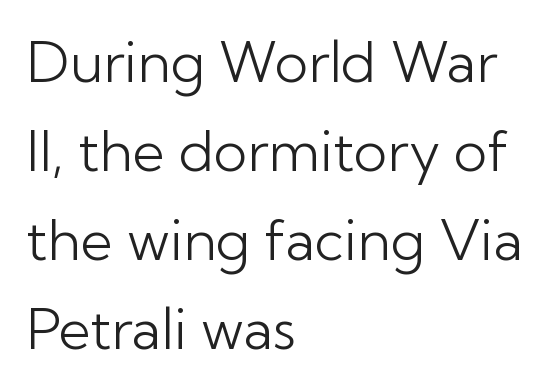
The image shows 56 px light sans-serif type, upright; set left-aligned, normal line spacing (1.59x), normal letter spacing, not underlined; low stroke contrast and a medium x-height.
